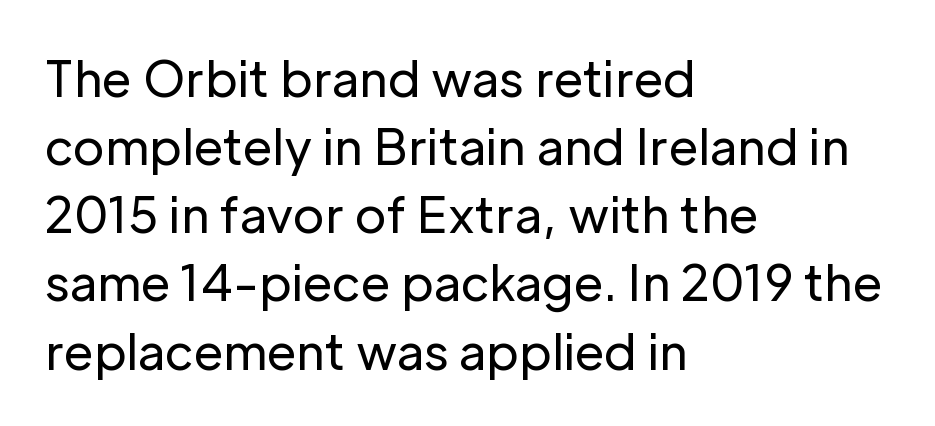
{"serif": "no", "italic": "no", "bold": "no", "weight": "regular", "width": "normal", "stroke_contrast": "low", "x_height": "medium", "monospaced": "no", "underline": "no", "align": "left", "line_spacing": "normal", "line_spacing_ratio": 1.42, "letter_spacing": "normal", "letter_spacing_em": 0.0, "glyph_px": 48}
